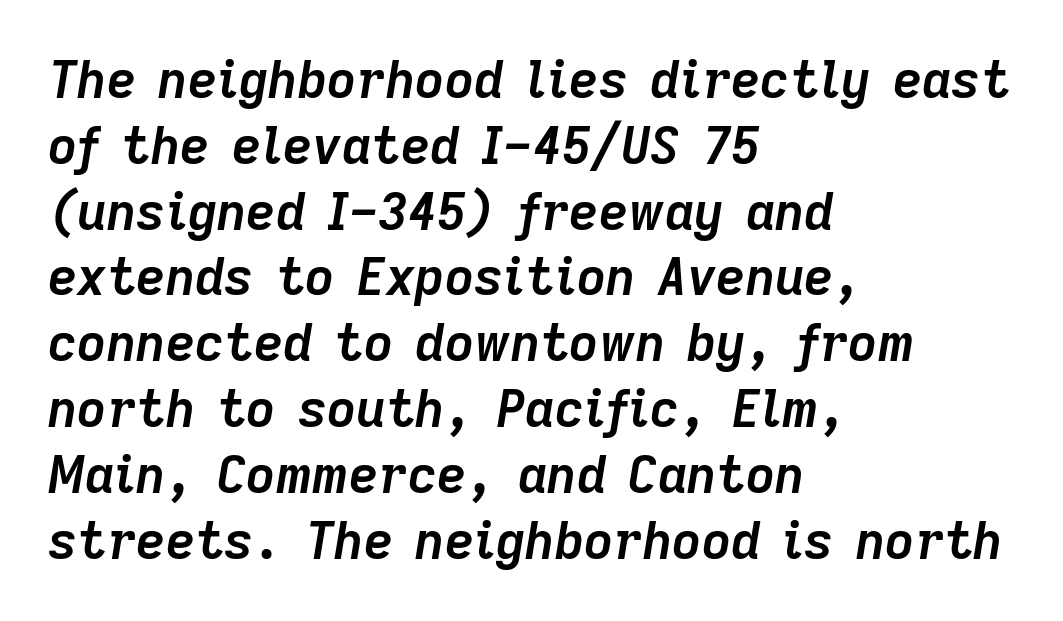
The space directly below the letters is spotless. Short and long lines alike share a common starting point at left. The lettering tilts uniformly, giving the passage an italic look. The type is set solid horizontally, with unmodified tracking. Students, this is bold: see how much ink each stroke carries. Is this a fixed-width face? No — the glyphs have proportional, varying widths.
